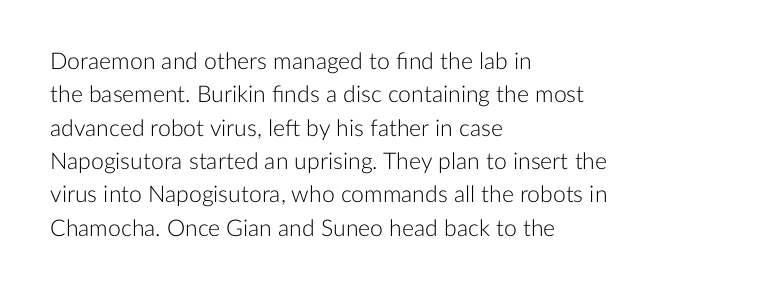
The image shows 23 px text type, upright; set left-aligned, normal line spacing (1.45x), normal letter spacing, not underlined.
